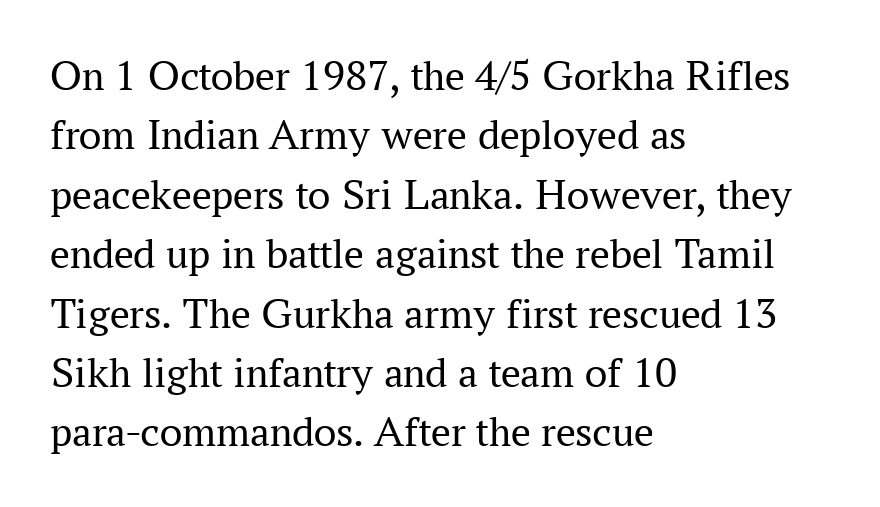
Q: Is the text bold? A: No.
Q: Is the text italic (slanted)? A: No, it is upright.
Q: Is the typeface a serif or a sans-serif typeface? A: Serif.
Q: Is the text underlined? A: No.
Q: How is the paragraph aligned? A: Left-aligned.
Q: Is the spacing between letters normal or unusually wide? A: Normal.
Q: Is the spacing between lines tight, normal or loose? A: Normal.
Q: Width (condensed, normal, or wide)? A: Normal.
Q: Stroke contrast? A: Medium.
Q: x-height? A: Medium.
Q: Monospaced? A: No.
